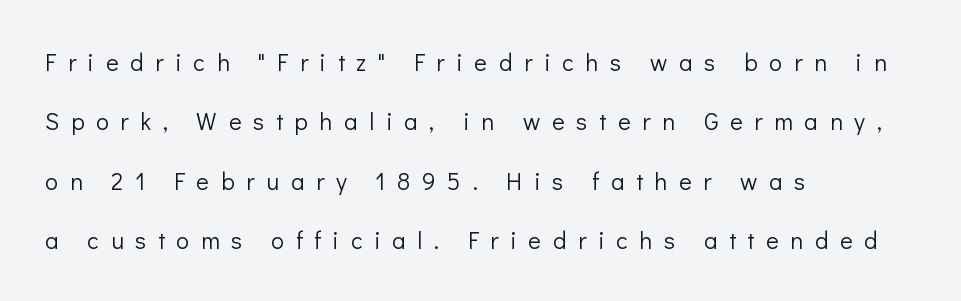
The image shows 24 px text type, upright; set left-aligned, loose line spacing (2.47x), unusually wide letter spacing (+0.49 em), not underlined.
